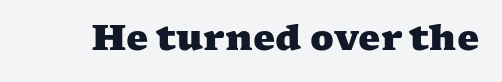
The image shows 35 px heavy, wide serif type; set normal letter spacing, not underlined; medium stroke contrast and a medium x-height.
